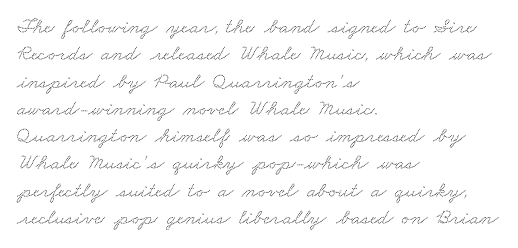
Which margin do the lines hug? The left one — the right edge is uneven. The space directly below the letters is spotless. Spacing between characters is what you'd get straight out of the box.
